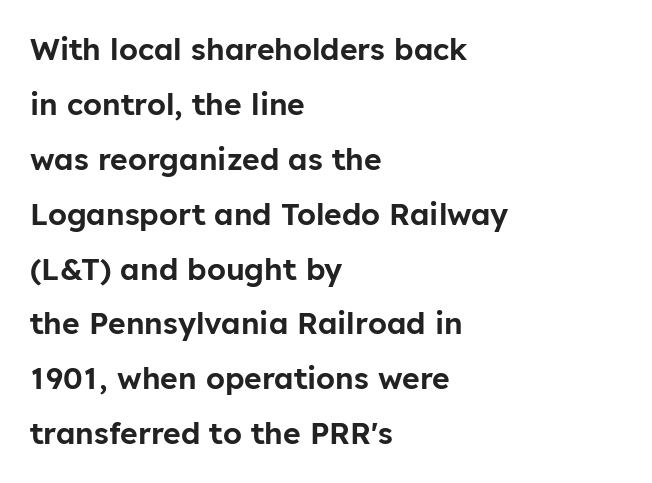
Each word holds together tightly as a unit, with standard inter-letter gaps. These lines stack with their left ends in a neat column. Check under the words: just untouched page. It's the straight-up-and-down kind of type. Note the varied advance widths — an 'i' is clearly narrower than an 'm'. The letters carry no serifs — their stems end cleanly without finishing strokes.
